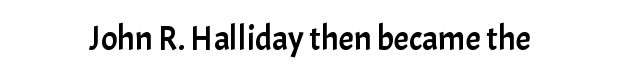
Q: Is the text italic (slanted)? A: No, it is upright.
Q: Is the typeface a serif or a sans-serif typeface? A: Sans-serif.
Q: Is the text underlined? A: No.
Q: Is the spacing between letters normal or unusually wide? A: Normal.
Q: Width (condensed, normal, or wide)? A: Normal.
Q: Stroke contrast? A: Low.
Q: x-height? A: Medium.
Q: Monospaced? A: No.
